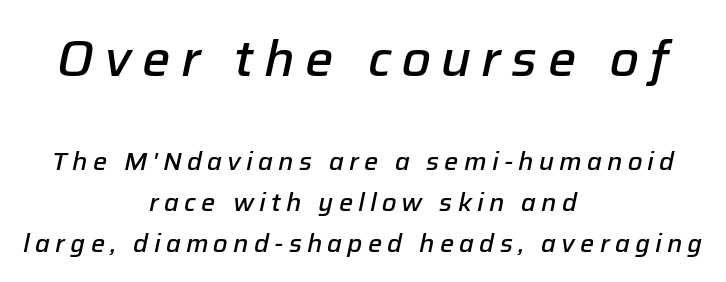
{"italic": "yes", "lean": "right", "slant_degrees": 12, "bold": "semi", "weight": "semibold", "width": "normal", "stroke_contrast": "low", "x_height": "medium", "monospaced": "no", "underline": "no", "align": "center", "line_spacing": "normal", "line_spacing_ratio": 1.64, "letter_spacing": "wide", "letter_spacing_em": 0.21, "larger_block": "first", "size_ratio": 2.0, "glyph_px": 50}
